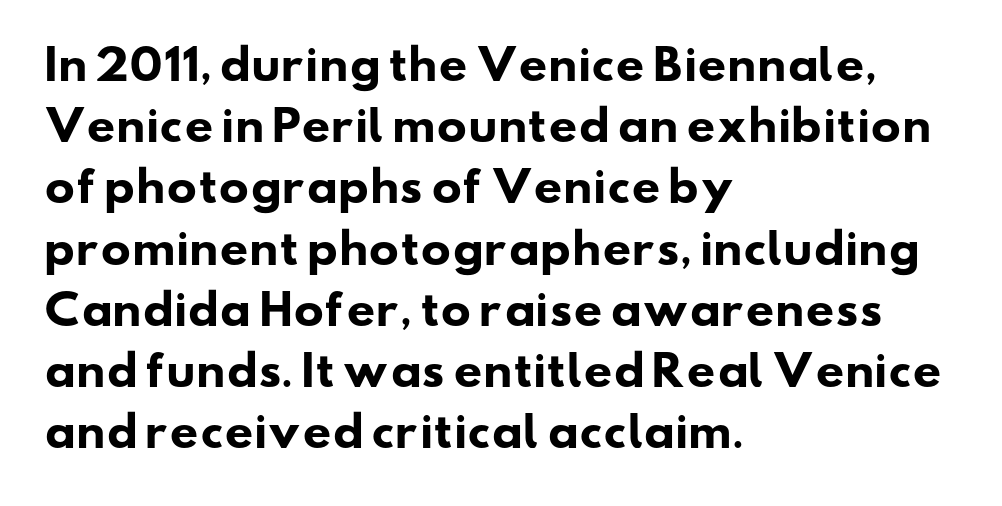
{"serif": "no", "bold": "yes", "weight": "heavy", "width": "wide", "stroke_contrast": "low", "x_height": "small", "monospaced": "no", "underline": "no", "align": "left", "line_spacing": "normal", "line_spacing_ratio": 1.53, "letter_spacing": "normal", "letter_spacing_em": 0.0, "glyph_px": 40}
